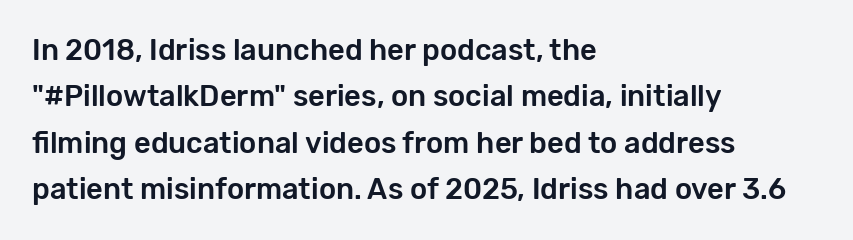
The passage shown is typed in a proportional face where columns would drift. Type style note: lacks serifs. Only glyphs here, with clear space below each row. A normal amount of white space separates one row of letters from the next.
